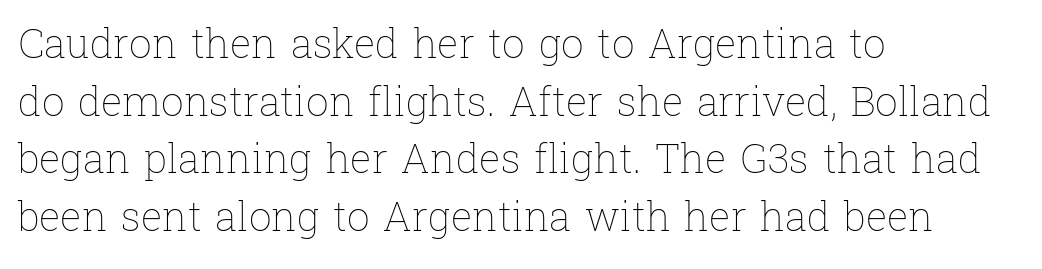
Q: Is the text bold? A: No.
Q: Is the text italic (slanted)? A: No, it is upright.
Q: Is the text underlined? A: No.
Q: How is the paragraph aligned? A: Left-aligned.
Q: Is the spacing between letters normal or unusually wide? A: Normal.
Q: Is the spacing between lines tight, normal or loose? A: Normal.
Q: Width (condensed, normal, or wide)? A: Normal.
Q: Stroke contrast? A: Low.
Q: x-height? A: Medium.
Q: Monospaced? A: No.
